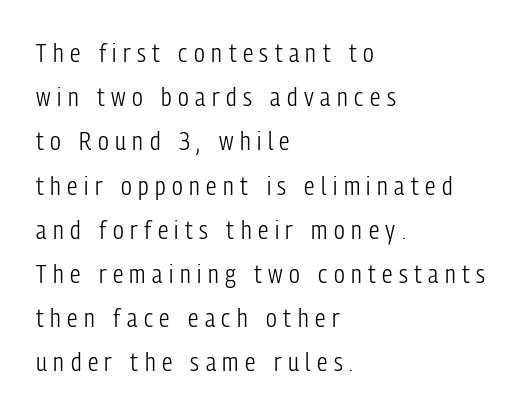
Q: Is the text bold? A: No.
Q: Is the text italic (slanted)? A: No, it is upright.
Q: Is the text underlined? A: No.
Q: How is the paragraph aligned? A: Left-aligned.
Q: Is the spacing between letters normal or unusually wide? A: Unusually wide.
Q: Is the spacing between lines tight, normal or loose? A: Normal.
